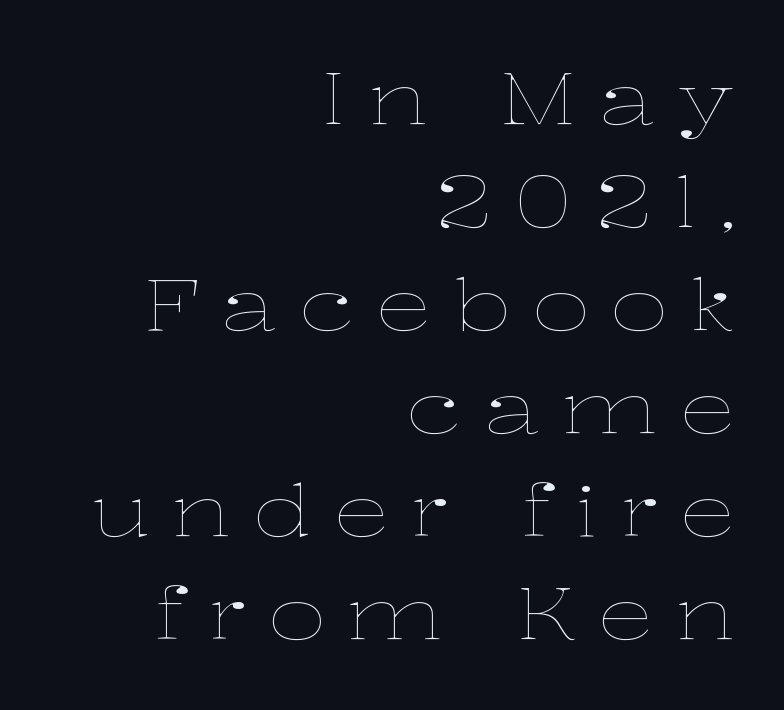
The image shows 71 px thin, wide type, upright; set right-aligned, normal line spacing (1.45x), unusually wide letter spacing (+0.3 em), not underlined; low stroke contrast and a medium x-height.
